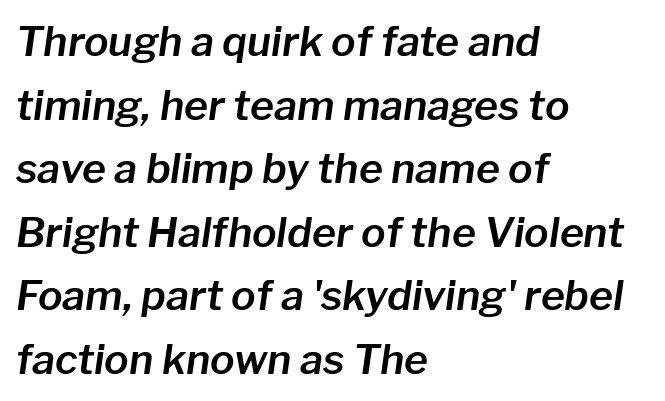
Q: Is the text italic (slanted)? A: Yes, it leans right by about 8 degrees.
Q: Is the text underlined? A: No.
Q: How is the paragraph aligned? A: Left-aligned.
Q: Is the spacing between letters normal or unusually wide? A: Normal.
Q: Is the spacing between lines tight, normal or loose? A: Normal.
Q: Width (condensed, normal, or wide)? A: Normal.
Q: Stroke contrast? A: Low.
Q: x-height? A: Medium.
Q: Monospaced? A: No.
